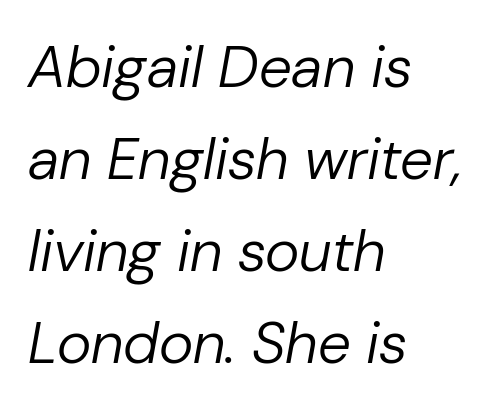
The image shows 59 px regular-weight type, italic (leaning right); set left-aligned, normal line spacing (1.56x), normal letter spacing, not underlined; low stroke contrast and a medium x-height.
